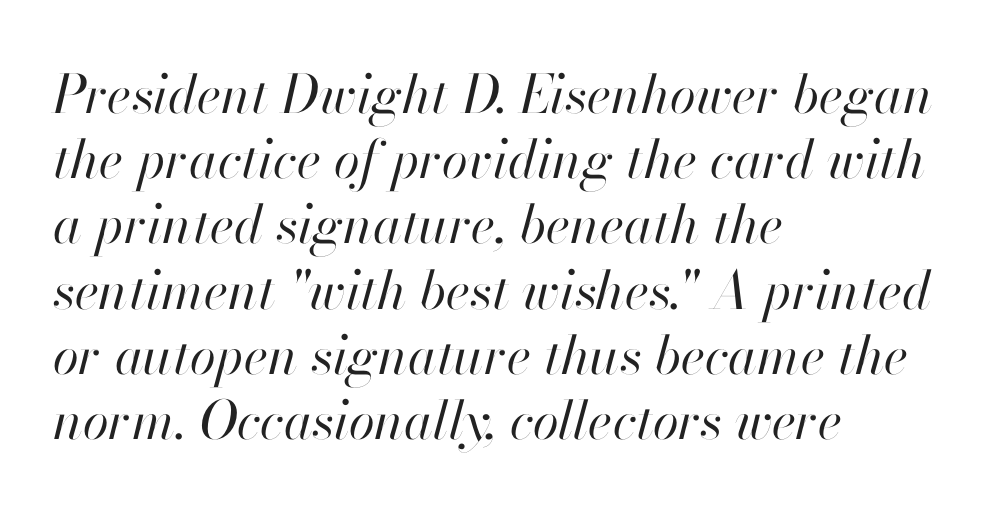
The image shows 53 px regular-weight type, italic (leaning right); set left-aligned, line spacing 1.23x, normal letter spacing, not underlined; high stroke contrast and a small x-height.
